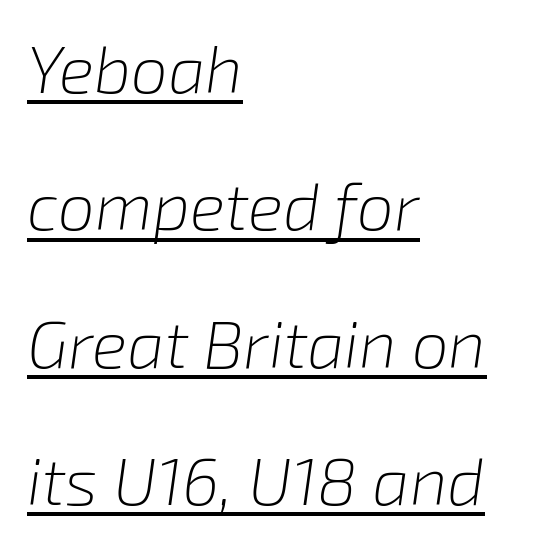
{"italic": "yes", "lean": "right", "slant_degrees": 8, "bold": "no", "weight": "light", "width": "normal", "stroke_contrast": "low", "x_height": "medium", "monospaced": "no", "underline": "yes", "align": "left", "line_spacing": "loose", "line_spacing_ratio": 2.08, "letter_spacing": "normal", "letter_spacing_em": 0.0, "glyph_px": 66}
